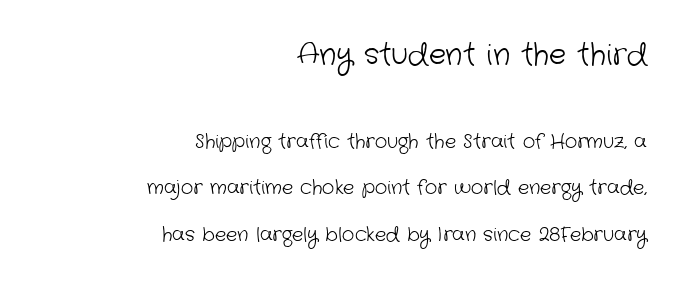
The image shows 29 px light sans-serif type; set right-aligned, loose line spacing (2.44x), normal letter spacing, not underlined; the first (top) block is 1.53x larger; low stroke contrast and a medium x-height.
